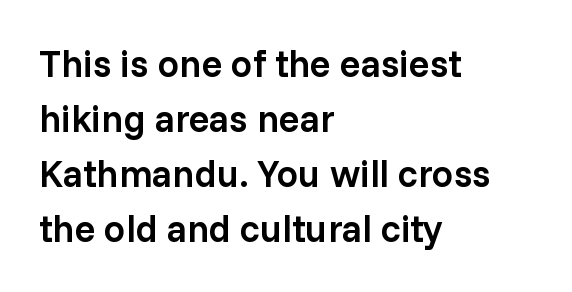
Q: Is the text bold? A: Semi-bold.
Q: Is the text italic (slanted)? A: No, it is upright.
Q: Is the typeface a serif or a sans-serif typeface? A: Sans-serif.
Q: Is the text underlined? A: No.
Q: How is the paragraph aligned? A: Left-aligned.
Q: Is the spacing between letters normal or unusually wide? A: Normal.
Q: Is the spacing between lines tight, normal or loose? A: Normal.
Q: Width (condensed, normal, or wide)? A: Normal.
Q: Stroke contrast? A: Low.
Q: x-height? A: Medium.
Q: Monospaced? A: No.
